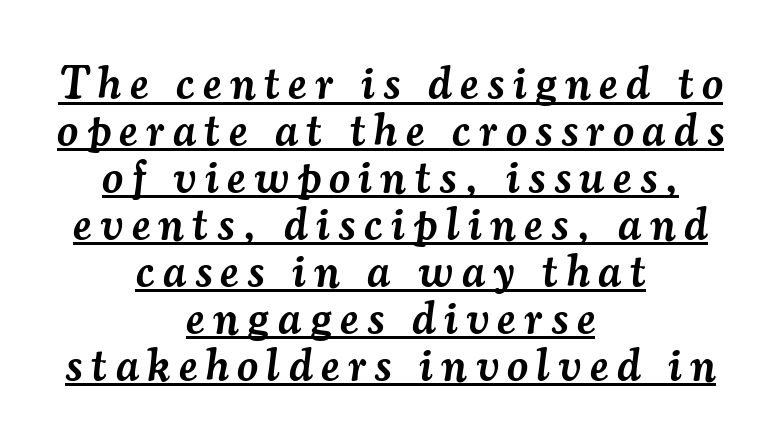
The image shows 46 px semibold serif type, italic (leaning right); set centered, tight line spacing (1.02x), underlined; medium stroke contrast and a small x-height.
